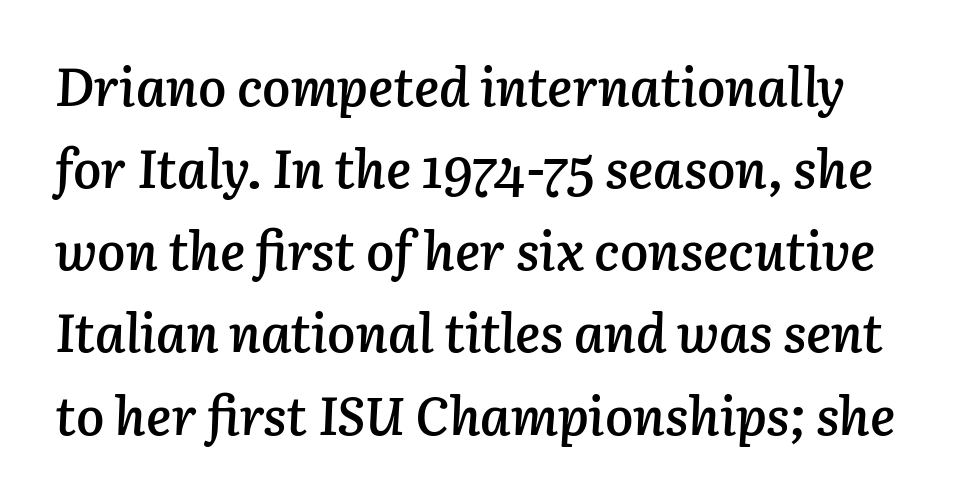
{"italic": "yes", "lean": "right", "slant_degrees": 3, "bold": "semi", "weight": "semibold", "width": "normal", "stroke_contrast": "low", "x_height": "medium", "monospaced": "no", "underline": "no", "line_spacing": "normal", "line_spacing_ratio": 1.55, "letter_spacing": "normal", "letter_spacing_em": 0.0, "glyph_px": 53}
